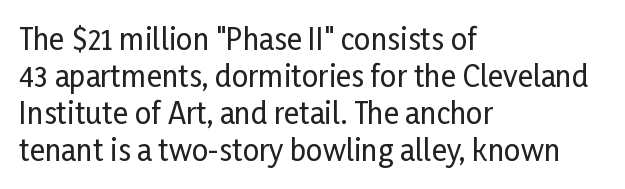
Glyph-to-glyph distance matches everyday printed text. Vertically, the passage feels balanced, rows spaced as you'd expect. Stroke terminals: plain, sans-serif. Check the space under the baseline: it is left empty. No italicization has been applied; the sample stays upright. Horizontal alignment here is leftward, the default for most running prose.
